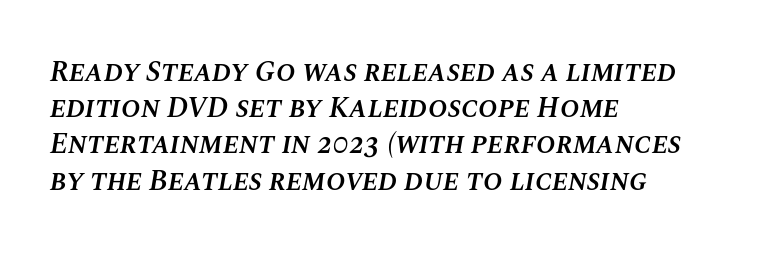
The image shows 29 px semibold type, italic (leaning right); set left-aligned, normal line spacing (1.25x), normal letter spacing, not underlined; medium stroke contrast and a large x-height.
